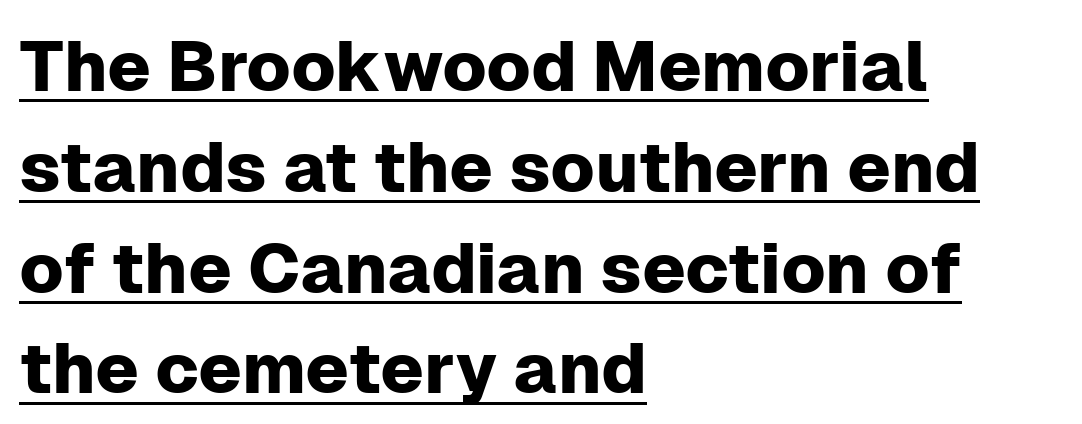
Q: Is the text italic (slanted)? A: No, it is upright.
Q: Is the typeface a serif or a sans-serif typeface? A: Sans-serif.
Q: Is the text underlined? A: Yes.
Q: How is the paragraph aligned? A: Left-aligned.
Q: Is the spacing between letters normal or unusually wide? A: Normal.
Q: Is the spacing between lines tight, normal or loose? A: Normal.
Q: Width (condensed, normal, or wide)? A: Normal.
Q: Stroke contrast? A: Low.
Q: x-height? A: Medium.
Q: Monospaced? A: No.
